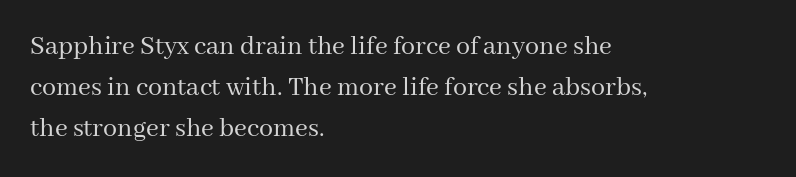
The image shows 28 px regular-weight serif type, upright; set left-aligned, normal line spacing (1.47x), normal letter spacing, not underlined; medium stroke contrast and a medium x-height.
